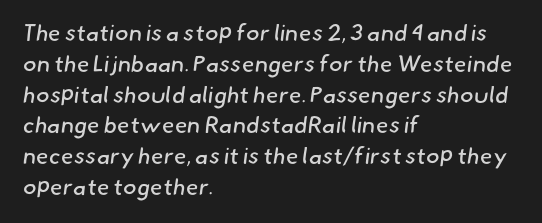
The image shows 23 px text type; set left-aligned, normal line spacing (1.34x), normal letter spacing, not underlined.
